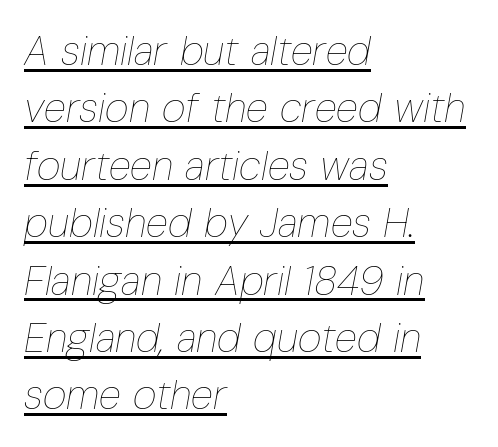
{"italic": "yes", "lean": "right", "slant_degrees": 10, "bold": "no", "weight": "thin", "width": "condensed", "stroke_contrast": "low", "x_height": "medium", "monospaced": "no", "underline": "yes", "align": "left", "line_spacing": "normal", "line_spacing_ratio": 1.4, "letter_spacing": "normal", "letter_spacing_em": 0.0, "glyph_px": 41}
